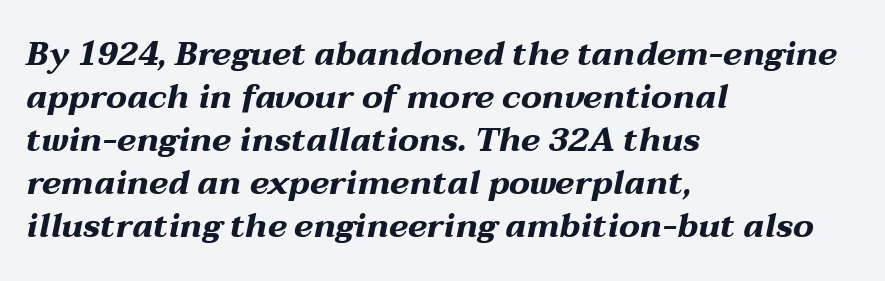
{"italic": "yes", "lean": "right", "slant_degrees": 12, "bold": "yes", "weight": "bold", "width": "wide", "stroke_contrast": "medium", "x_height": "medium", "monospaced": "no", "underline": "no", "align": "left", "line_spacing": "normal", "line_spacing_ratio": 1.3, "letter_spacing": "normal", "letter_spacing_em": 0.0, "glyph_px": 33}
